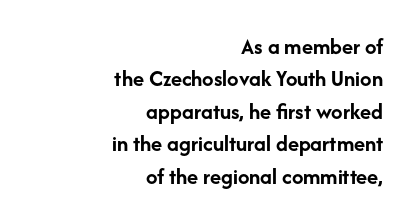
Descenders hang freely into open space. Nothing unusual about the tracking: characters are spaced as the font intends. Its strokes are broad and dark, the hallmark of bold type. Each new line begins a customary step beneath the previous one. Horizontally, the lines are justified to the trailing edge only. Italic? Not at all — the glyphs are vertical.
